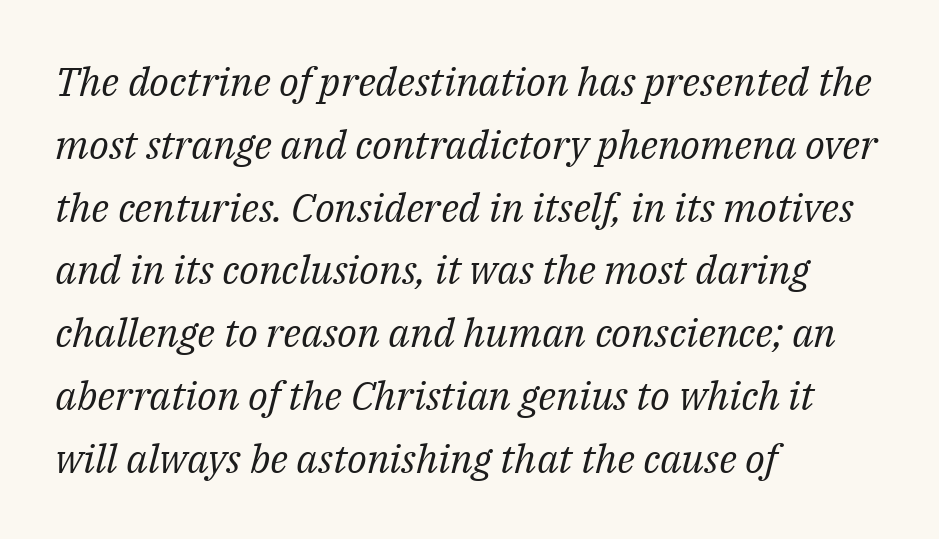
The face used here is proportionally spaced, like ordinary book or web type. Is there much room between lines? A standard amount, neither cramped nor airy. The axis of the letterforms is tilted away from vertical. Serifs: yes, visible at the terminals of the letterforms. Words float on clear page, feet unadorned. The typesetting does not lean heavy: it is not bold.
